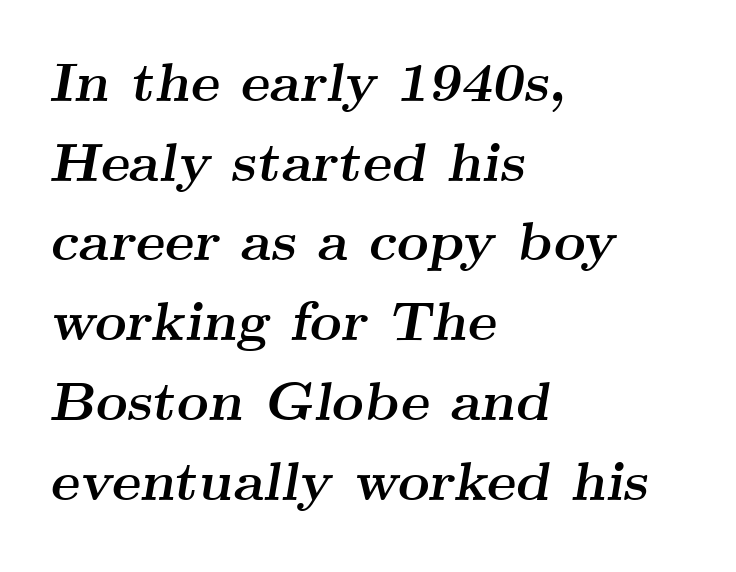
{"serif": "yes", "italic": "yes", "lean": "right", "slant_degrees": 9, "bold": "yes", "weight": "semibold", "width": "wide", "stroke_contrast": "medium", "x_height": "small", "monospaced": "no", "underline": "no", "align": "left", "line_spacing": "normal", "line_spacing_ratio": 1.45, "letter_spacing": "normal", "letter_spacing_em": 0.0, "glyph_px": 55}
